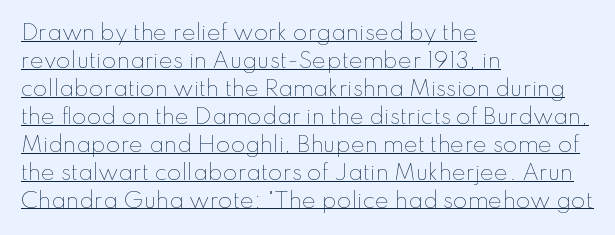
Q: Is the text bold? A: No.
Q: Is the text italic (slanted)? A: No, it is upright.
Q: Is the text underlined? A: Yes.
Q: How is the paragraph aligned? A: Left-aligned.
Q: Is the spacing between letters normal or unusually wide? A: Normal.
Q: Is the spacing between lines tight, normal or loose? A: Normal.
